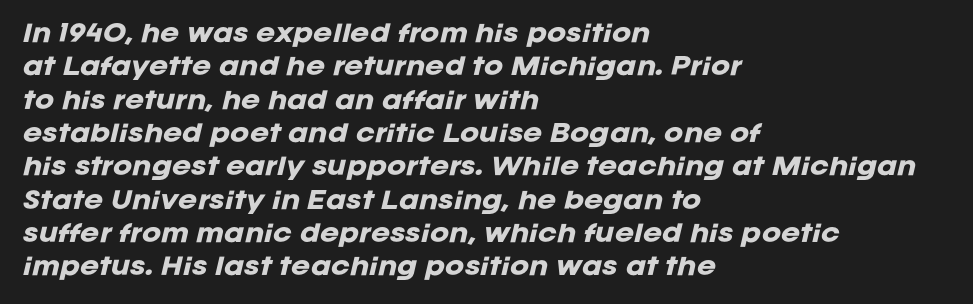
The lines sit at an ordinary, default distance from one another. Pretty heavy lettering here — definitely bold. Inter-character spacing is left at the font's built-in metrics. Underlining? Definitely not there. Short and long lines alike share a common starting point at left. Slanted lettering throughout.
